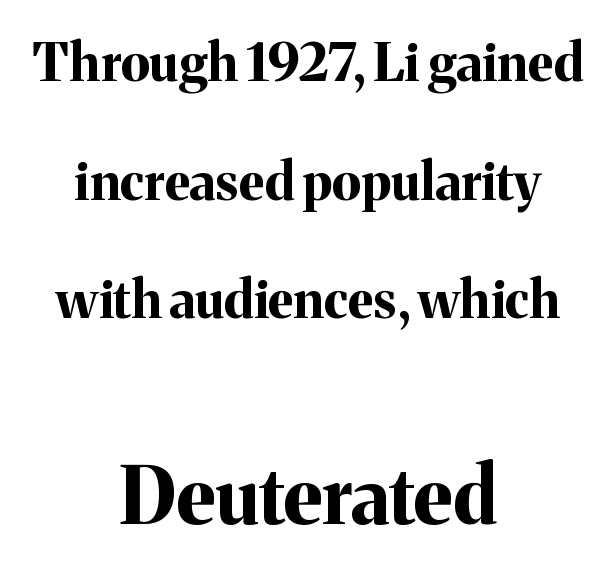
{"serif": "yes", "italic": "no", "bold": "yes", "weight": "bold", "width": "normal", "stroke_contrast": "medium", "x_height": "medium", "monospaced": "no", "underline": "no", "align": "center", "line_spacing": "loose", "line_spacing_ratio": 2.28, "letter_spacing": "normal", "letter_spacing_em": 0.0, "larger_block": "second", "size_ratio": 1.5, "glyph_px": 78}
